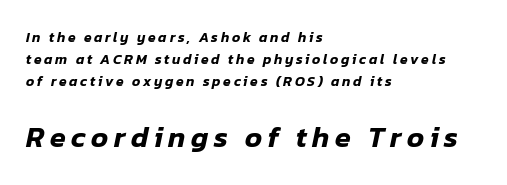
The image shows 29 px text type, italic (leaning right); set left-aligned, normal line spacing (1.56x), not underlined; the second (bottom) block is 2.07x larger; low stroke contrast and a medium x-height.
